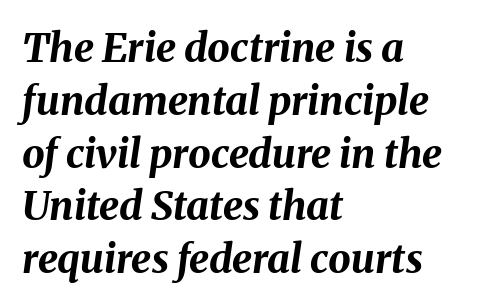
{"italic": "yes", "lean": "right", "slant_degrees": 8, "bold": "yes", "weight": "bold", "width": "normal", "stroke_contrast": "medium", "x_height": "medium", "monospaced": "no", "underline": "no", "align": "left", "line_spacing": "normal", "line_spacing_ratio": 1.32, "letter_spacing": "normal", "letter_spacing_em": 0.0, "glyph_px": 40}
